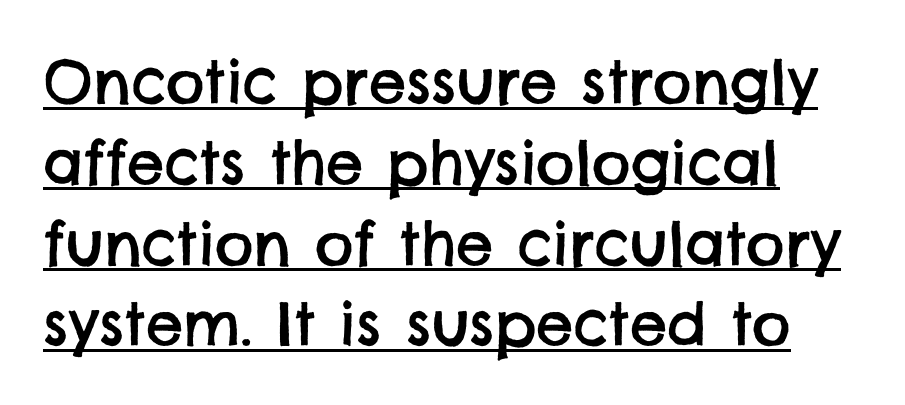
The image shows 59 px sans-serif type; set left-aligned, normal line spacing (1.37x), normal letter spacing, underlined; low stroke contrast and a large x-height.
